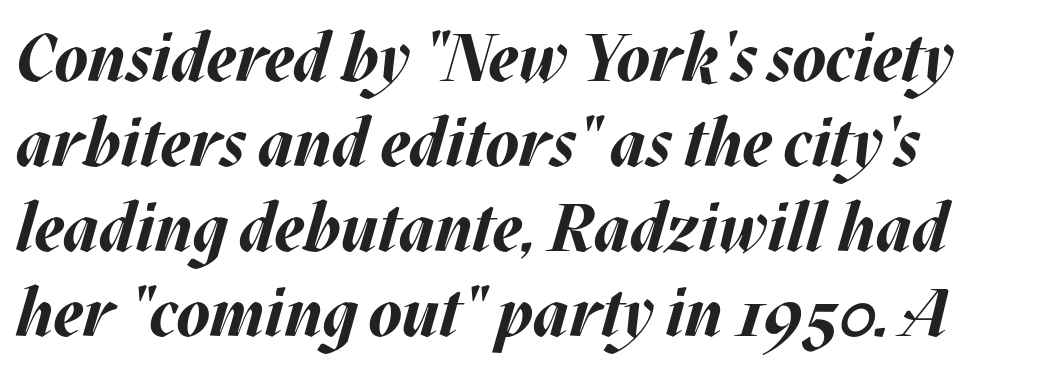
{"italic": "yes", "lean": "right", "slant_degrees": 17, "bold": "yes", "weight": "bold", "width": "normal", "stroke_contrast": "medium", "x_height": "large", "monospaced": "no", "underline": "no", "align": "left", "line_spacing": "normal", "line_spacing_ratio": 1.27, "letter_spacing": "normal", "letter_spacing_em": 0.0, "glyph_px": 67}
